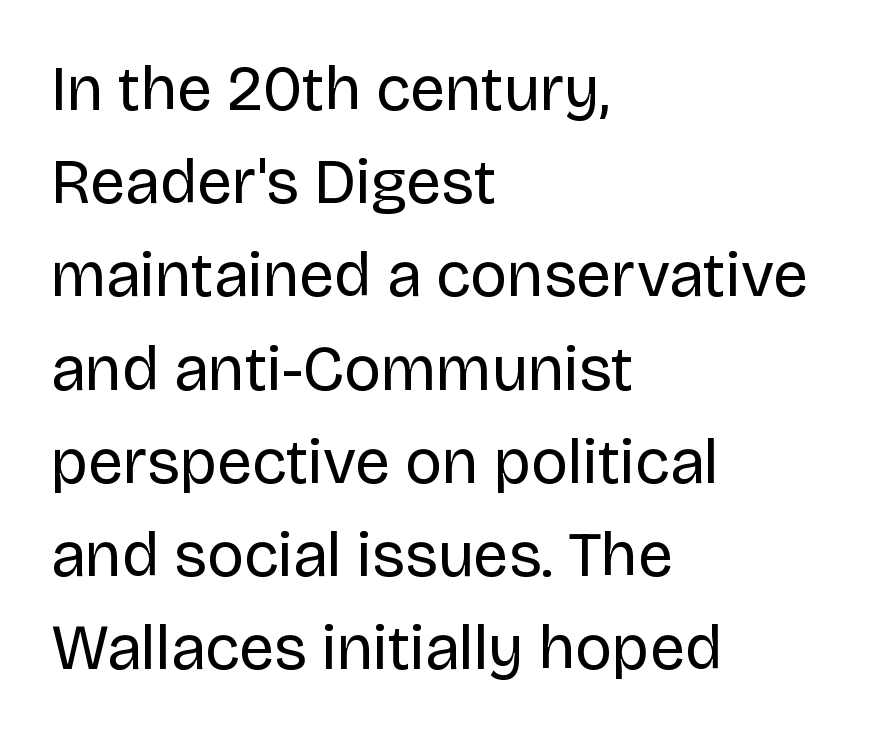
{"serif": "no", "italic": "no", "bold": "no", "weight": "regular", "width": "normal", "stroke_contrast": "low", "x_height": "large", "monospaced": "no", "underline": "no", "align": "left", "line_spacing": "normal", "line_spacing_ratio": 1.48, "letter_spacing": "normal", "letter_spacing_em": 0.0, "glyph_px": 63}
